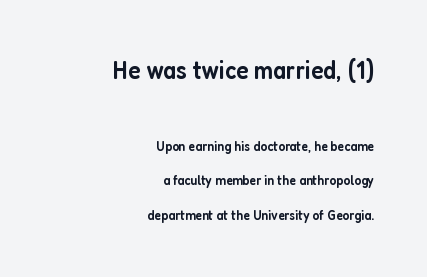
The image shows 26 px text type, upright; set right-aligned, loose line spacing (2.44x), normal letter spacing, not underlined; the first (top) block is 1.86x larger.
